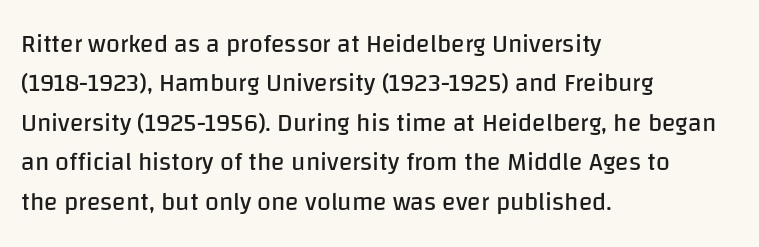
Q: Is the text bold? A: No.
Q: Is the text italic (slanted)? A: No, it is upright.
Q: Is the text underlined? A: No.
Q: How is the paragraph aligned? A: Left-aligned.
Q: Is the spacing between letters normal or unusually wide? A: Normal.
Q: Is the spacing between lines tight, normal or loose? A: Normal.
